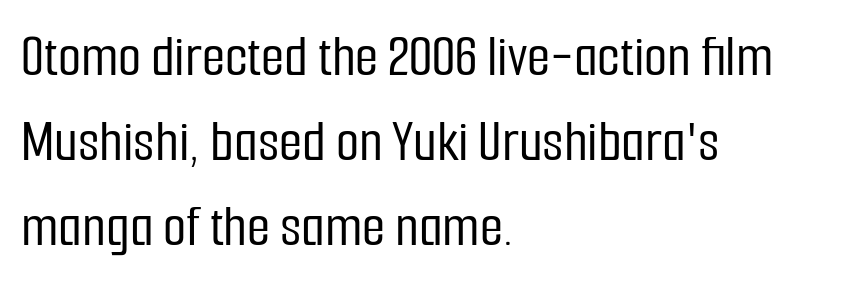
{"serif": "no", "italic": "no", "width": "condensed", "stroke_contrast": "low", "x_height": "medium", "monospaced": "no", "underline": "no", "align": "left", "line_spacing": "normal", "line_spacing_ratio": 1.42, "letter_spacing": "normal", "letter_spacing_em": 0.0, "glyph_px": 60}
